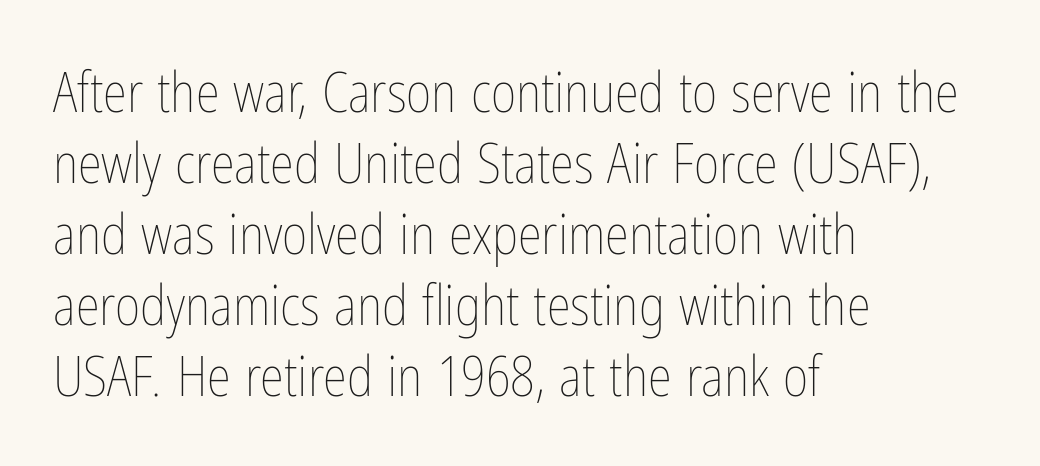
{"italic": "no", "bold": "no", "weight": "thin", "width": "condensed", "stroke_contrast": "low", "x_height": "medium", "monospaced": "no", "underline": "no", "align": "left", "line_spacing": "normal", "line_spacing_ratio": 1.29, "letter_spacing": "normal", "letter_spacing_em": 0.0, "glyph_px": 55}
